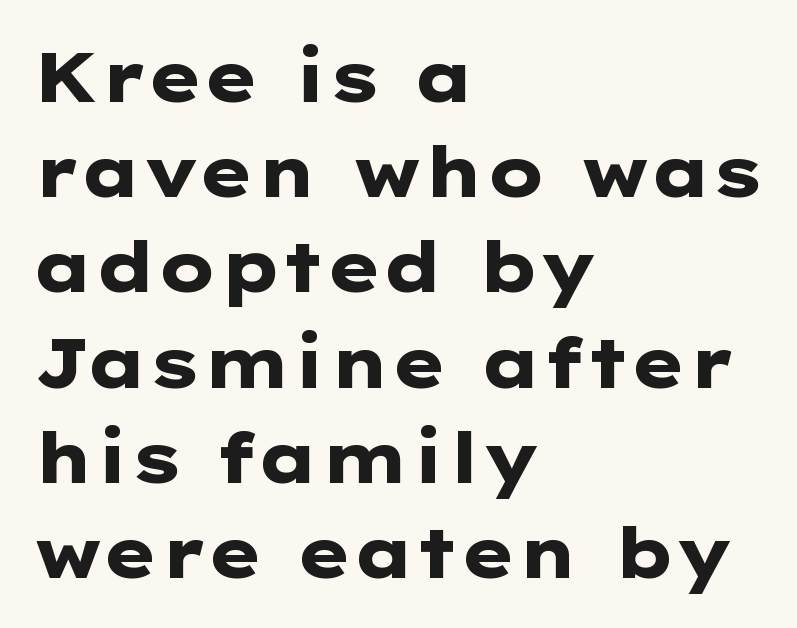
Clear beneath every line of the passage. Serifs: no, the terminals of the letterforms are clean. The passage shown stacks its lines at a standard gap. Horizontal alignment here is leftward, the default for most running prose. The typesetting leans heavy: a genuine bold.
